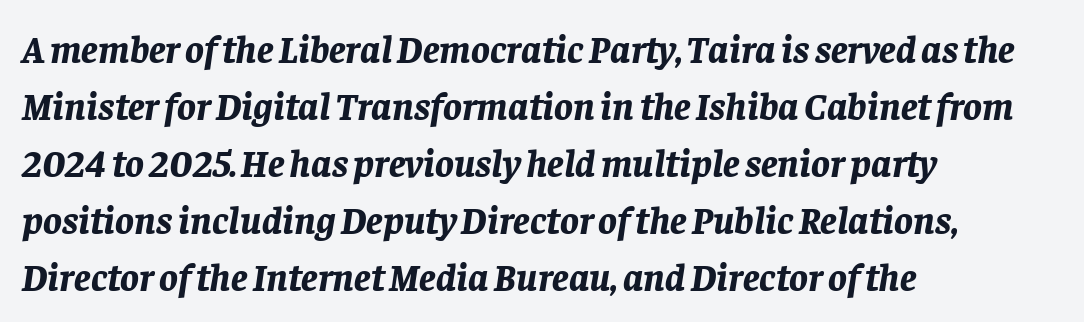
Q: Is the text bold? A: Yes.
Q: Is the text italic (slanted)? A: Yes, it leans right by about 8 degrees.
Q: Is the text underlined? A: No.
Q: How is the paragraph aligned? A: Left-aligned.
Q: Is the spacing between letters normal or unusually wide? A: Normal.
Q: Is the spacing between lines tight, normal or loose? A: Normal.
Q: Width (condensed, normal, or wide)? A: Normal.
Q: Stroke contrast? A: Low.
Q: x-height? A: Large.
Q: Monospaced? A: No.
